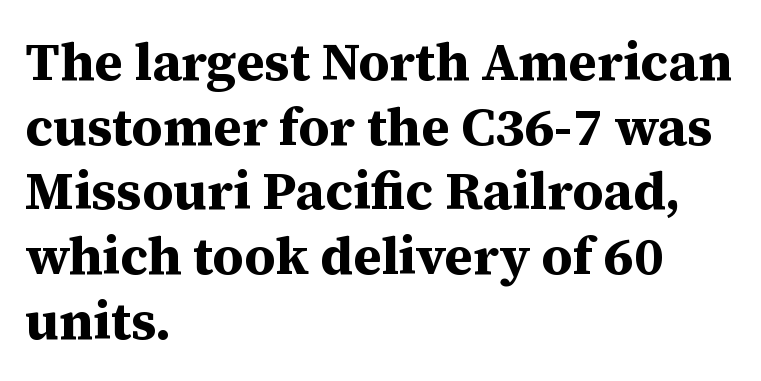
The area under the type is left untouched. What stands out about the letter spacing? Nothing — it is the standard amount. Look at the bottom of the vertical strokes: they flare into serifs here. The text block is weighted toward the left margin, trailing off unevenly rightward.
